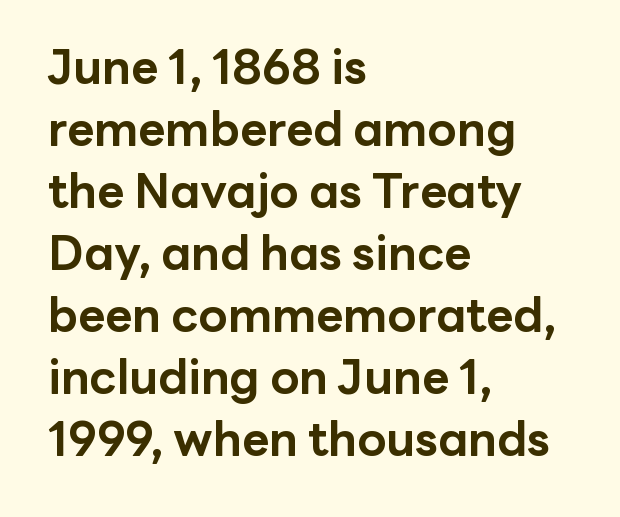
Reading down the block, your eye returns to a fixed left position each line. This is heavy type, rendered in bold. Descender tails drop into unmarked territory. Successive baselines arrive at the customary interval.
